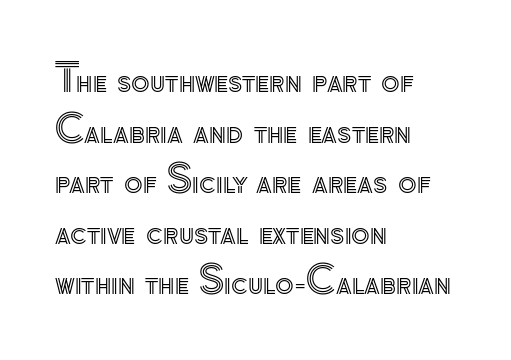
{"italic": "no", "width": "normal", "x_height": "small", "monospaced": "no", "underline": "no", "align": "left", "line_spacing": "normal", "line_spacing_ratio": 1.33, "letter_spacing": "normal", "letter_spacing_em": 0.0, "glyph_px": 38}
